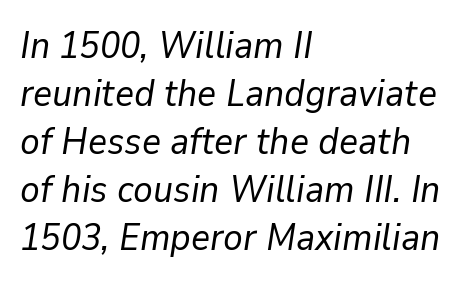
{"italic": "yes", "lean": "right", "slant_degrees": 9, "bold": "no", "weight": "regular", "width": "normal", "stroke_contrast": "low", "x_height": "medium", "monospaced": "no", "underline": "no", "align": "left", "line_spacing": "normal", "line_spacing_ratio": 1.3, "letter_spacing": "normal", "letter_spacing_em": 0.0, "glyph_px": 37}
